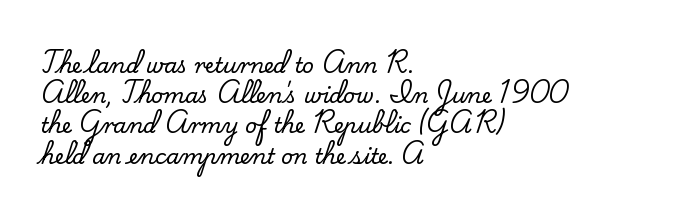
{"underline": "no", "align": "left", "line_spacing": "normal", "line_spacing_ratio": 1.44, "letter_spacing": "normal", "letter_spacing_em": 0.0, "glyph_px": 21}
